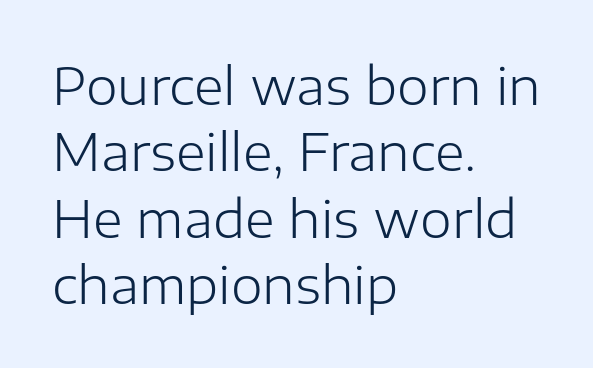
{"serif": "no", "italic": "no", "bold": "no", "weight": "light", "width": "normal", "stroke_contrast": "low", "x_height": "medium", "monospaced": "no", "underline": "no", "align": "left", "line_spacing": "normal", "line_spacing_ratio": 1.3, "letter_spacing": "normal", "letter_spacing_em": 0.0, "glyph_px": 51}
